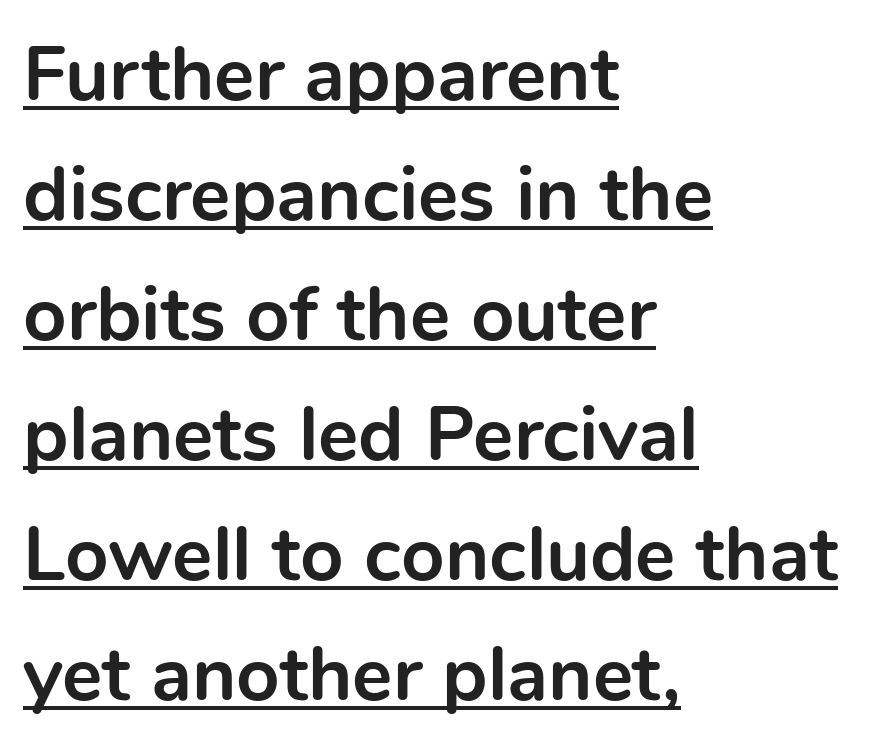
Q: Is the text bold? A: Yes.
Q: Is the text italic (slanted)? A: No, it is upright.
Q: Is the typeface a serif or a sans-serif typeface? A: Sans-serif.
Q: Is the text underlined? A: Yes.
Q: How is the paragraph aligned? A: Left-aligned.
Q: Is the spacing between letters normal or unusually wide? A: Normal.
Q: Is the spacing between lines tight, normal or loose? A: Normal.
Q: Width (condensed, normal, or wide)? A: Normal.
Q: x-height? A: Medium.
Q: Monospaced? A: No.
